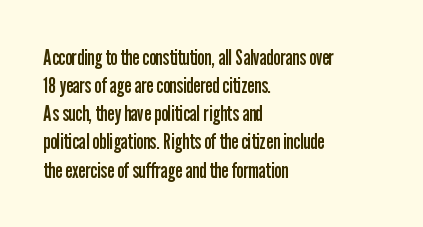
Normally led — the rows are evenly, conventionally spaced. Underlining? Definitely not there. The axis of the letterforms is exactly vertical. The passage is arranged the way most books set body copy — flush left. Default kerning and tracking; the words read as compact shapes.
